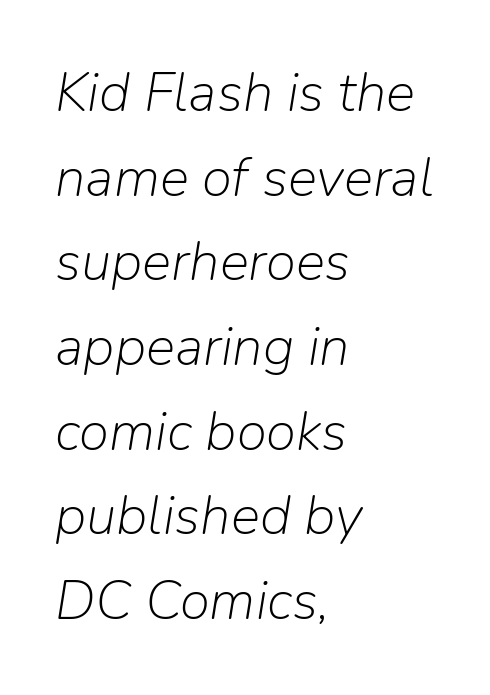
The space between consecutive lines is moderate. There is no visible air inserted between adjacent glyphs. An italicized treatment has been applied to the whole sample. You could not count columns in this text — the font is proportionally spaced.
